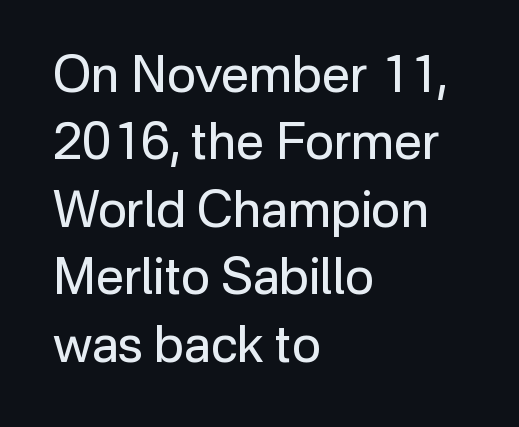
The rendering uses natural spacing where letterforms have individual widths. Heaviness? Minimal to ordinary, like unemphasized prose. Descender tails drop into unmarked territory. Nothing unusual about the tracking: characters are spaced as the font intends.
